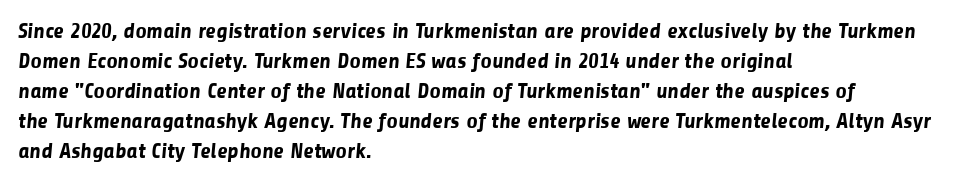
{"bold": "yes", "underline": "no", "align": "left", "line_spacing": "normal", "line_spacing_ratio": 1.36, "letter_spacing": "normal", "letter_spacing_em": 0.0, "glyph_px": 22}
